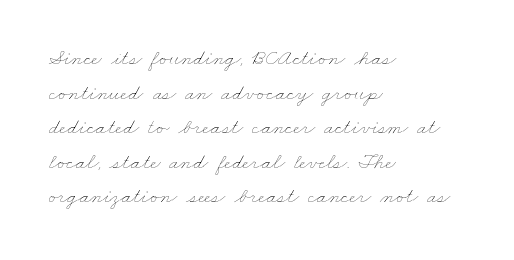
Q: Is the text bold? A: No.
Q: Is the text underlined? A: No.
Q: How is the paragraph aligned? A: Left-aligned.
Q: Is the spacing between letters normal or unusually wide? A: Normal.
Q: Is the spacing between lines tight, normal or loose? A: Normal.
